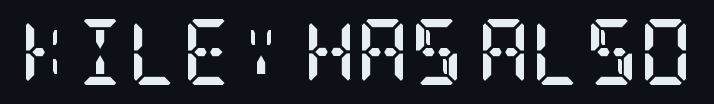
You can tell from the footed stems that serif type was used. The letters stand straight up with perfectly vertical stems. A bare baseline throughout the passage. Tracking here is standard; glyphs follow each other at the usual distance. Set as a true bold cut, around the 700 mark.
